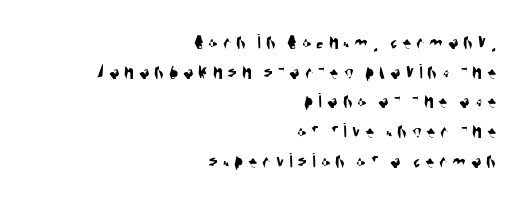
Q: Is the text underlined? A: No.
Q: How is the paragraph aligned? A: Right-aligned.
Q: Is the spacing between letters normal or unusually wide? A: Unusually wide.
Q: Is the spacing between lines tight, normal or loose? A: Normal.
